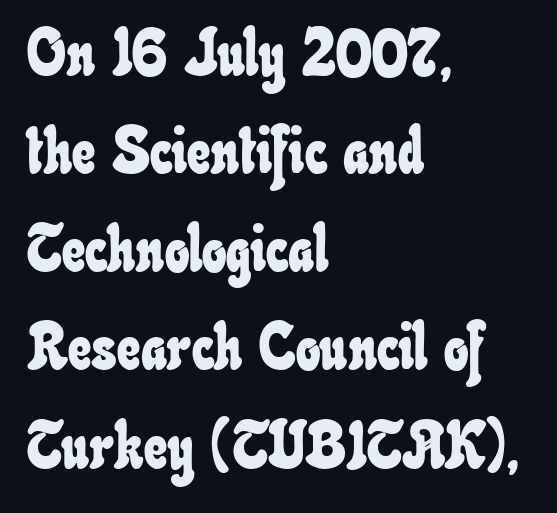
{"width": "condensed", "stroke_contrast": "low", "x_height": "small", "monospaced": "no", "underline": "no", "align": "left", "line_spacing": "normal", "line_spacing_ratio": 1.51, "letter_spacing": "normal", "letter_spacing_em": 0.0, "glyph_px": 65}
